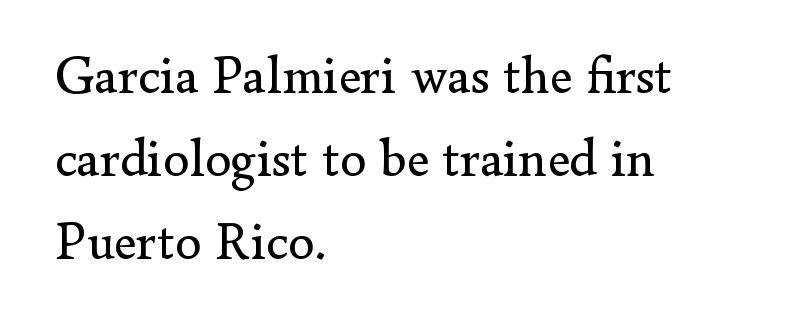
The image shows 53 px regular-weight serif type, upright; set left-aligned, normal line spacing (1.57x), normal letter spacing, not underlined; low stroke contrast and a small x-height.
